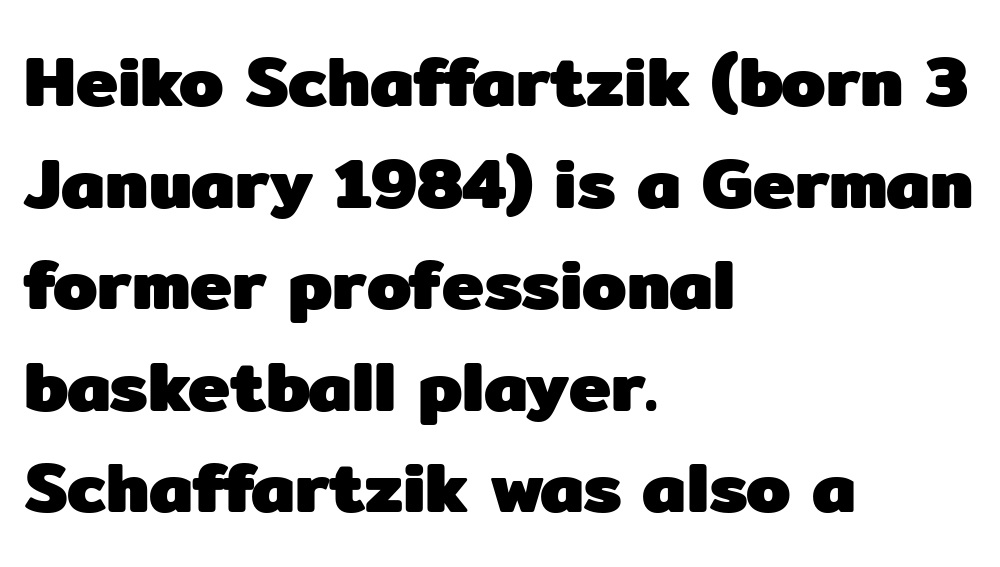
Visually the block forms a straight wall on the left and a jagged coastline on the right. What stands out about the letter spacing? Nothing — it is the standard amount. Normally led — the rows are evenly, conventionally spaced. The space directly below the letters is spotless.
